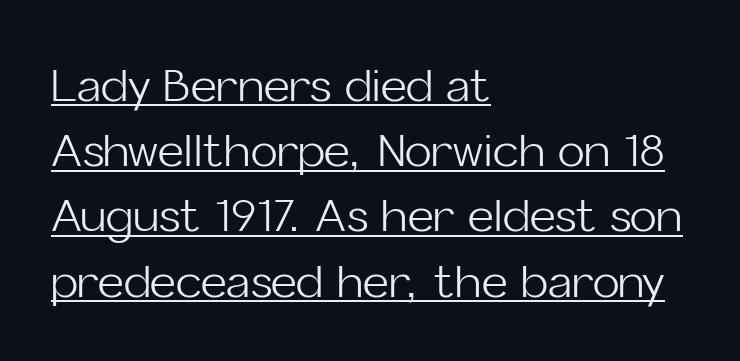
{"serif": "no", "italic": "no", "bold": "no", "weight": "light", "width": "normal", "stroke_contrast": "low", "x_height": "medium", "monospaced": "no", "underline": "yes", "align": "left", "line_spacing": "normal", "line_spacing_ratio": 1.45, "letter_spacing": "normal", "letter_spacing_em": 0.0, "glyph_px": 45}
